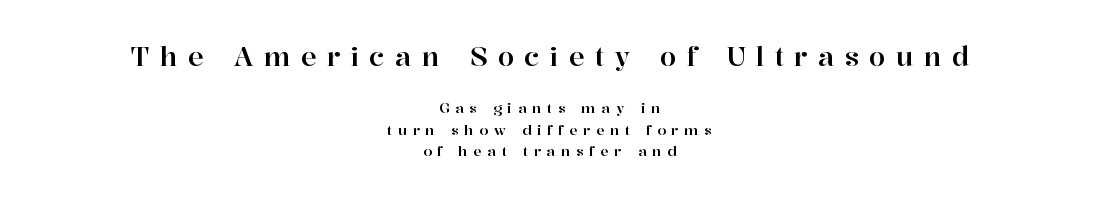
The image shows 26 px text type, upright; set centered, normal line spacing (1.52x), unusually wide letter spacing (+0.4 em), not underlined; the first (top) block is 1.86x larger.
